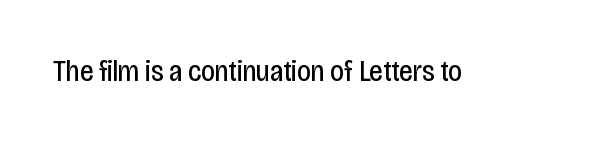
Q: Is the text bold? A: No.
Q: Is the text italic (slanted)? A: No, it is upright.
Q: Is the typeface a serif or a sans-serif typeface? A: Sans-serif.
Q: Is the text underlined? A: No.
Q: Is the spacing between letters normal or unusually wide? A: Normal.
Q: Width (condensed, normal, or wide)? A: Condensed.
Q: Stroke contrast? A: Low.
Q: x-height? A: Large.
Q: Monospaced? A: No.
